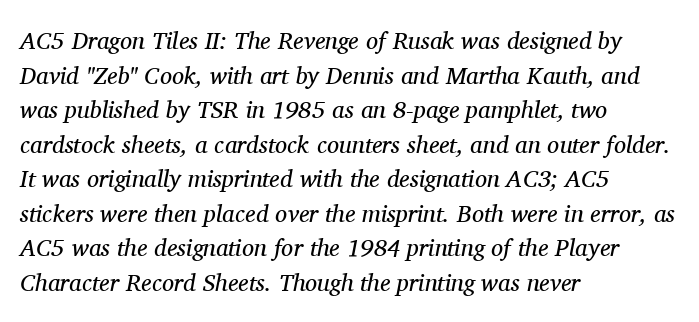
Glyph-to-glyph distance matches everyday printed text. Has an underline been added? It has not. Honestly, the row spacing looks completely unremarkable. There's an unmistakable incline to the writing here.
